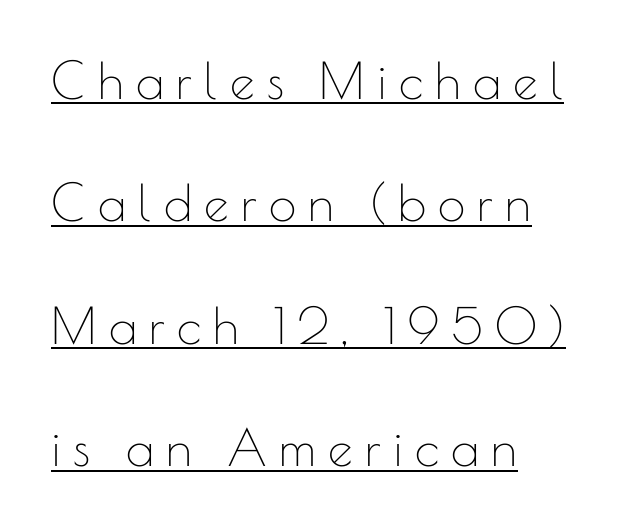
Q: Is the text bold? A: No.
Q: Is the text italic (slanted)? A: No, it is upright.
Q: Is the typeface a serif or a sans-serif typeface? A: Sans-serif.
Q: Is the text underlined? A: Yes.
Q: How is the paragraph aligned? A: Left-aligned.
Q: Is the spacing between letters normal or unusually wide? A: Unusually wide.
Q: Is the spacing between lines tight, normal or loose? A: Loose.
Q: Width (condensed, normal, or wide)? A: Normal.
Q: Stroke contrast? A: Low.
Q: x-height? A: Small.
Q: Monospaced? A: No.
